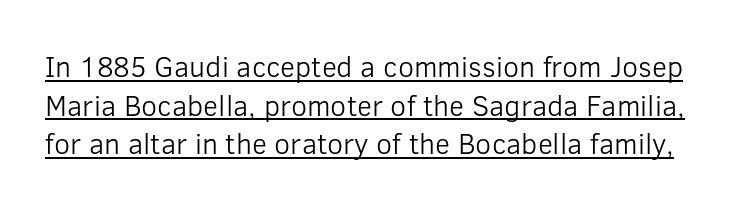
Font category for this specimen: sans-serif. Successive baselines arrive at the customary interval. Compared with a typical body face, this is equally light or lighter still. This rendering features underlined lettering. Students, note that the glyphs here touch the page at normal intervals.
